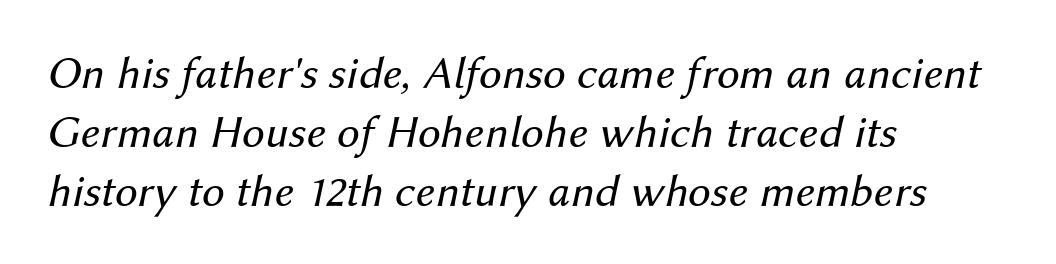
Q: Is the text bold? A: No.
Q: Is the text italic (slanted)? A: Yes, it leans right by about 12 degrees.
Q: Is the text underlined? A: No.
Q: How is the paragraph aligned? A: Left-aligned.
Q: Is the spacing between letters normal or unusually wide? A: Normal.
Q: Is the spacing between lines tight, normal or loose? A: Normal.
Q: Width (condensed, normal, or wide)? A: Normal.
Q: Stroke contrast? A: Medium.
Q: x-height? A: Medium.
Q: Monospaced? A: No.
